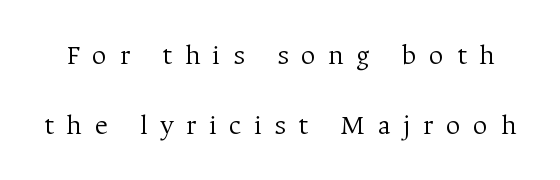
The gap between lines stays unmarked. Summary of weight: not heavy and not bold. Typographically, this falls in the serif category. The letters advance in unequal steps, a hallmark of proportional type.
